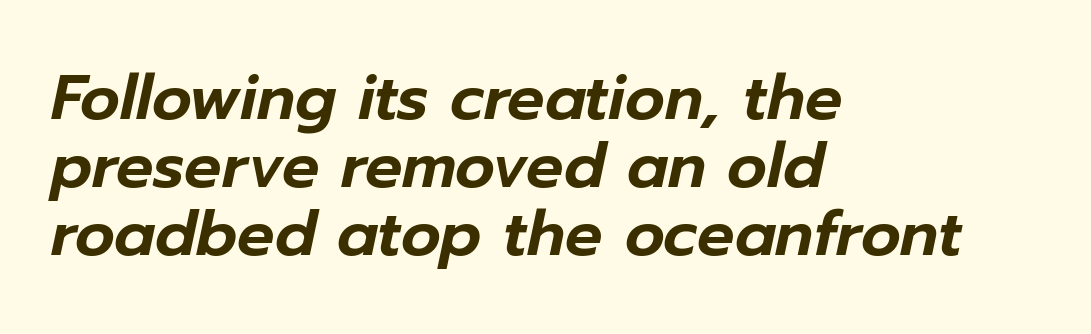
The image shows 62 px text type, italic (leaning right); set left-aligned, tight line spacing (1.1x), normal letter spacing, not underlined; low stroke contrast and a medium x-height.
